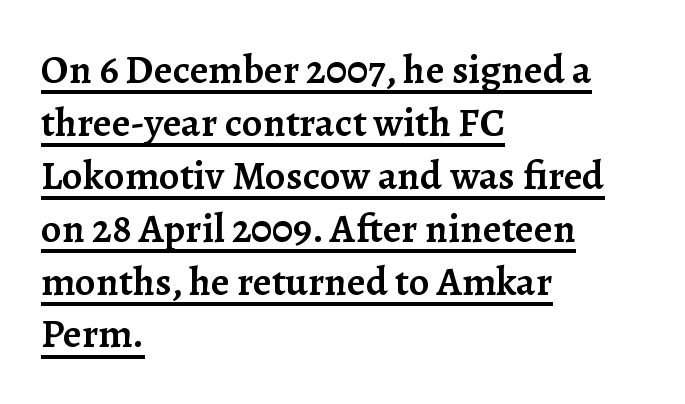
{"serif": "yes", "italic": "no", "bold": "semi", "weight": "semibold", "width": "normal", "stroke_contrast": "low", "x_height": "medium", "monospaced": "no", "underline": "yes", "align": "left", "line_spacing": "normal", "line_spacing_ratio": 1.29, "letter_spacing": "normal", "letter_spacing_em": 0.0, "glyph_px": 41}
